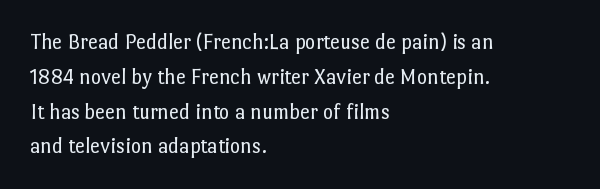
All the whitespace from short lines collects on the right. No extra tracking has been applied to these lines. Characters remain perfectly vertical along every line. The space beneath each line is pristine and unruled. Vertical stems look standard width or narrower in stroke.
